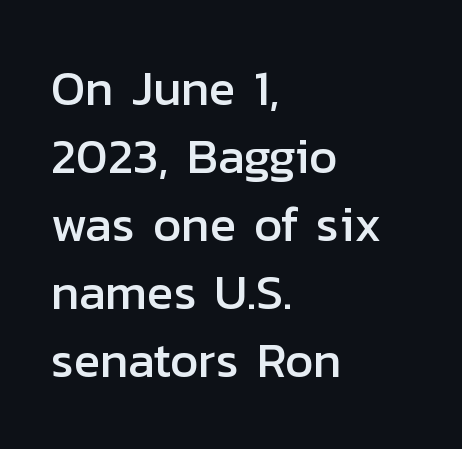
Which margin do the lines hug? The left one — the right edge is uneven. The face used here is proportionally spaced, like ordinary book or web type. You can tell from the bare stems that sans-serif type was used. Compared with typical body copy, the letter spacing here is the same.
